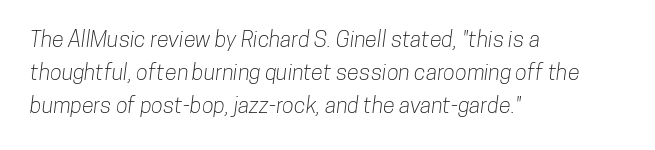
{"underline": "no", "align": "left", "line_spacing": "normal", "line_spacing_ratio": 1.51, "letter_spacing": "normal", "letter_spacing_em": 0.0, "glyph_px": 22}
